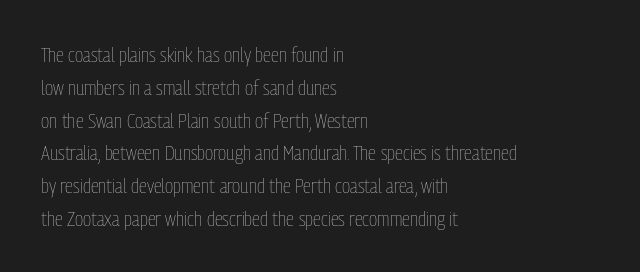
Q: Is the text bold? A: No.
Q: Is the text italic (slanted)? A: No, it is upright.
Q: Is the text underlined? A: No.
Q: How is the paragraph aligned? A: Left-aligned.
Q: Is the spacing between letters normal or unusually wide? A: Normal.
Q: Is the spacing between lines tight, normal or loose? A: Normal.
